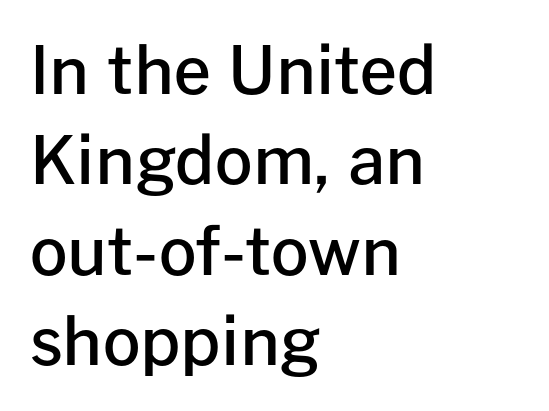
The image shows 66 px semibold sans-serif type, upright; set left-aligned, normal line spacing (1.37x), normal letter spacing, not underlined; low stroke contrast and a medium x-height.
